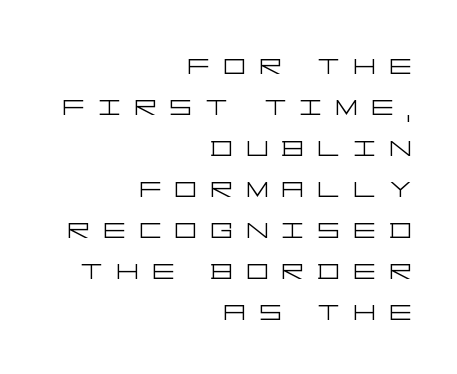
The image shows 35 px light, wide sans-serif type, upright; set right-aligned, line spacing 1.17x, unusually wide letter spacing (+0.38 em), not underlined; low stroke contrast and a large x-height.
